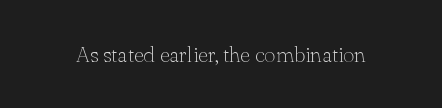
The image shows 22 px text type, upright; set normal letter spacing, not underlined.
